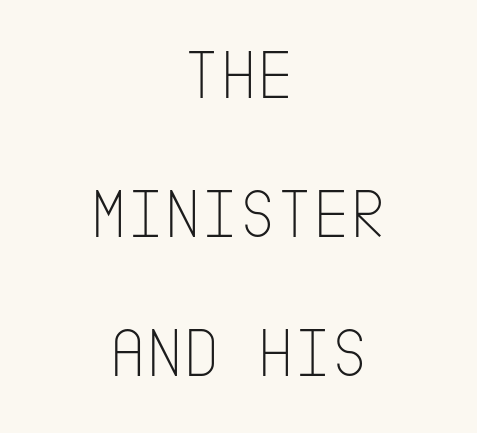
The image shows 71 px thin, condensed sans-serif type, upright; set centered, loose line spacing (1.96x), normal letter spacing, not underlined; low stroke contrast and a large x-height.
